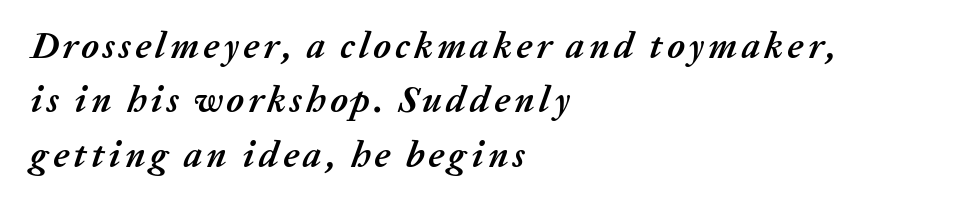
{"italic": "yes", "lean": "right", "slant_degrees": 20, "bold": "yes", "weight": "semibold", "width": "normal", "stroke_contrast": "medium", "x_height": "medium", "monospaced": "no", "underline": "no", "align": "left", "line_spacing": "normal", "line_spacing_ratio": 1.47, "glyph_px": 37}
